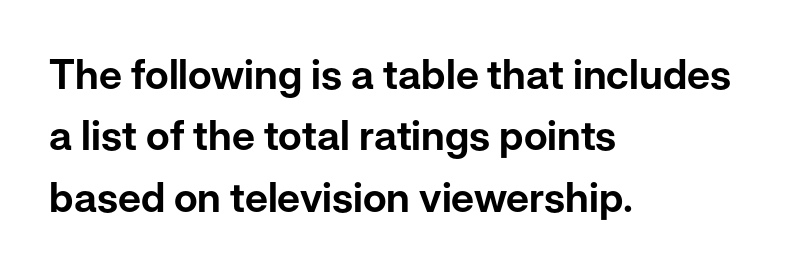
The designer left line spacing at the default. Honestly, there is no underline to notice here at all. These lines were composed using upright roman letters. Does extra space separate the letters? No, they use regular spacing. Where is the straight margin? On the left. Do the characters align in a grid? No, the font is proportional.
